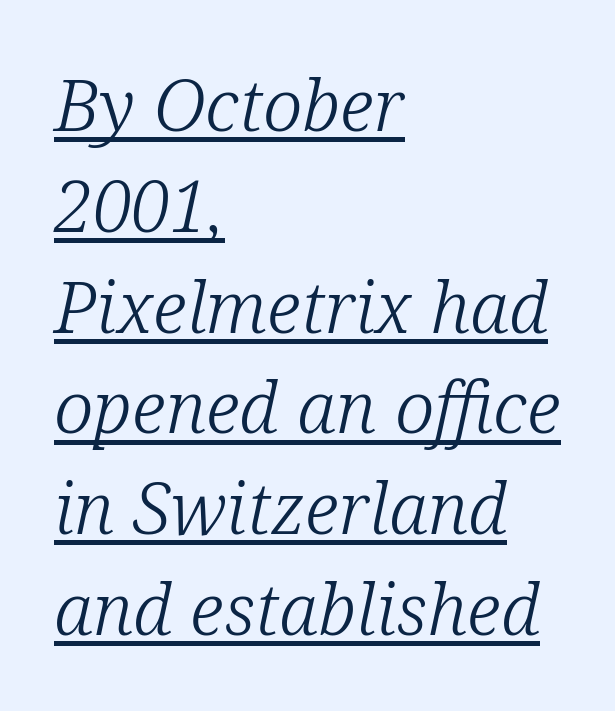
Q: Is the text bold? A: No.
Q: Is the text italic (slanted)? A: Yes, it leans right by about 12 degrees.
Q: Is the typeface a serif or a sans-serif typeface? A: Serif.
Q: Is the text underlined? A: Yes.
Q: How is the paragraph aligned? A: Left-aligned.
Q: Is the spacing between letters normal or unusually wide? A: Normal.
Q: Is the spacing between lines tight, normal or loose? A: Normal.
Q: Width (condensed, normal, or wide)? A: Normal.
Q: Stroke contrast? A: Low.
Q: x-height? A: Medium.
Q: Monospaced? A: No.
